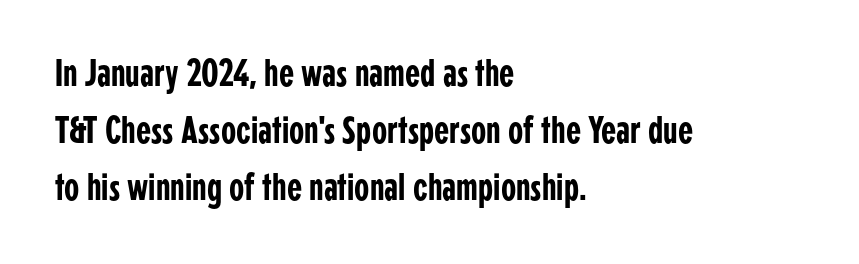
Q: Is the text italic (slanted)? A: No, it is upright.
Q: Is the typeface a serif or a sans-serif typeface? A: Sans-serif.
Q: Is the text underlined? A: No.
Q: How is the paragraph aligned? A: Left-aligned.
Q: Is the spacing between letters normal or unusually wide? A: Normal.
Q: Is the spacing between lines tight, normal or loose? A: Normal.
Q: Width (condensed, normal, or wide)? A: Condensed.
Q: Stroke contrast? A: Low.
Q: x-height? A: Medium.
Q: Monospaced? A: No.
